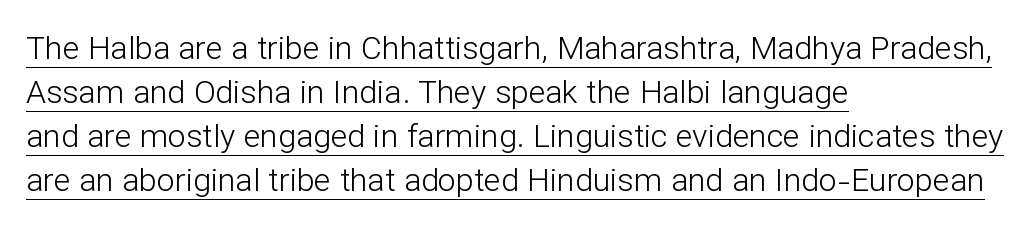
Normally led — the rows are evenly, conventionally spaced. This rendering employs a face without finishing strokes, i.e., a sans-serif. The lettering holds an erect, upright posture throughout. There is no visible air inserted between adjacent glyphs.
